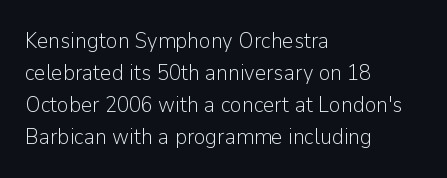
Weight: in the light-to-regular range. These lines keep a tight, regular rhythm from letter to letter. Any mark beneath the type? The region is blank. Left-aligned paragraph, ragged on the right. If you drew a line through each stem, it would be perfectly vertical. Honestly, the row spacing looks completely unremarkable.
